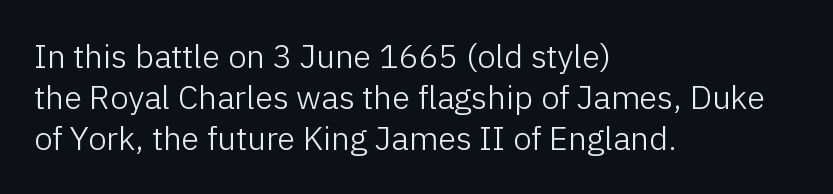
{"serif": "no", "italic": "no", "bold": "no", "weight": "light", "width": "normal", "stroke_contrast": "low", "x_height": "medium", "monospaced": "no", "underline": "no", "align": "left", "line_spacing_ratio": 1.24, "letter_spacing": "normal", "letter_spacing_em": 0.0, "glyph_px": 33}
